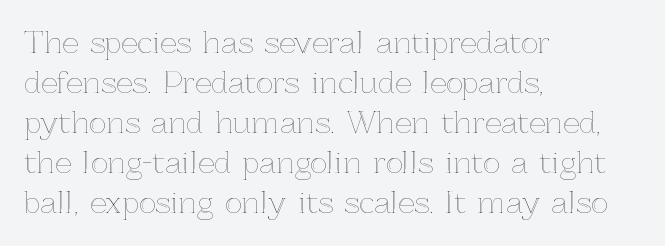
The image shows 29 px text type, upright; set left-aligned, normal line spacing (1.38x), normal letter spacing, not underlined; a medium x-height.
